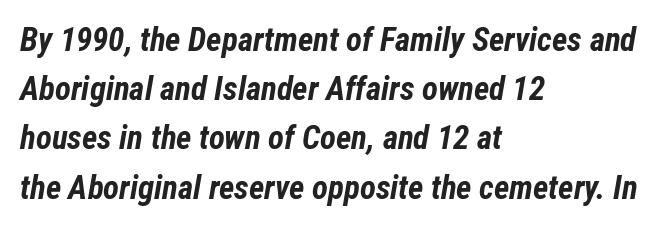
The image shows 33 px bold, condensed type, italic (leaning right); set left-aligned, normal line spacing (1.49x), normal letter spacing, not underlined; low stroke contrast and a medium x-height.
